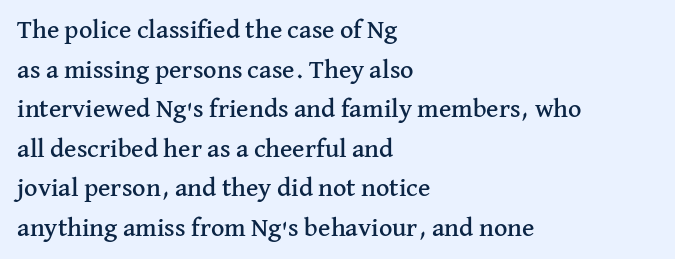
Q: Is the text italic (slanted)? A: No, it is upright.
Q: Is the text underlined? A: No.
Q: How is the paragraph aligned? A: Left-aligned.
Q: Is the spacing between letters normal or unusually wide? A: Normal.
Q: Is the spacing between lines tight, normal or loose? A: Normal.
